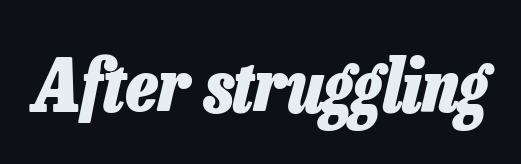
The image shows 73 px heavy, condensed type, italic (leaning right); set normal letter spacing, not underlined; low stroke contrast and a medium x-height.
